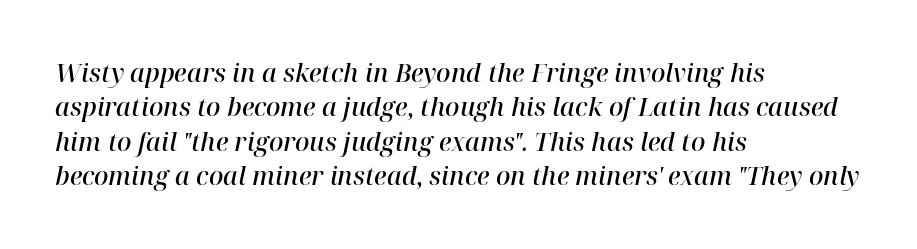
{"italic": "yes", "lean": "right", "slant_degrees": 12, "bold": "semi", "underline": "no", "align": "left", "line_spacing": "normal", "line_spacing_ratio": 1.38, "letter_spacing": "normal", "letter_spacing_em": 0.0, "glyph_px": 25}
